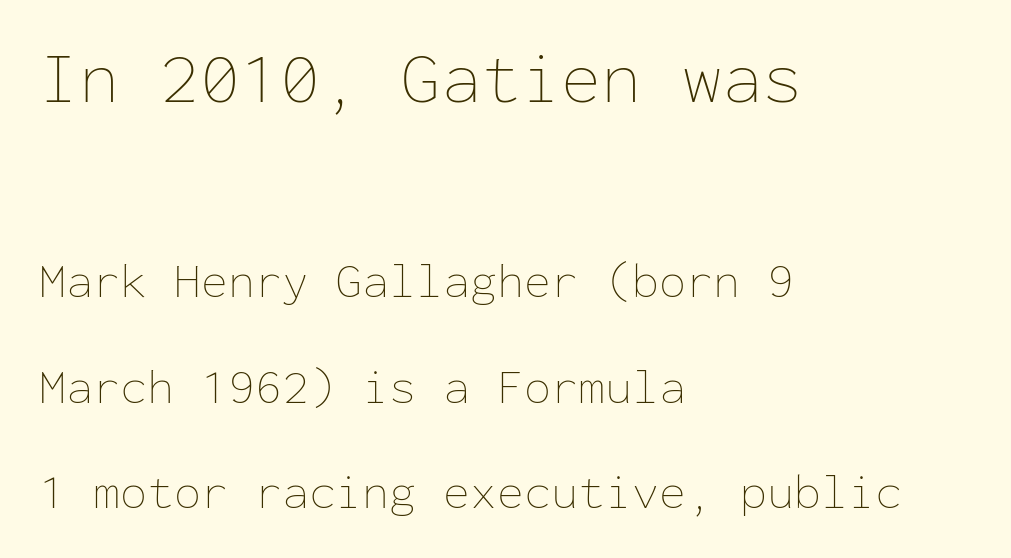
Looks like terminal output: every glyph gets an equal slot. Bold? No — there's no thickening of the strokes. Baseline-to-baseline distance is far greater than the letter height. Larger block? The one above; the one below is distinctly smaller. The letters stand upright; this is a roman face. These lines are set flush left with a ragged right edge.
